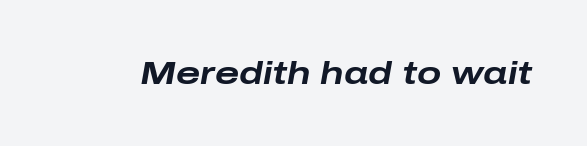
Nobody touched the tracking dial on this one. Glance below the letters and you will spot only blank space. Notice how the stems are inclined rather than vertical — that's the hallmark of italics. A typesetter would call this proportional, since set widths differ per character.
